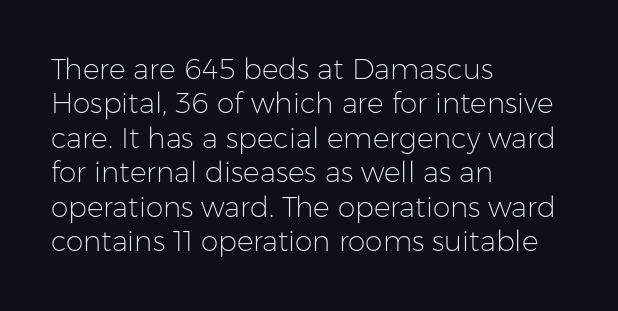
Tracking here is standard; glyphs follow each other at the usual distance. Spacing verdict: proportional, widths tailored to each character. Type style note: lacks serifs. Does the copy run flush right? No — it runs flush left.
